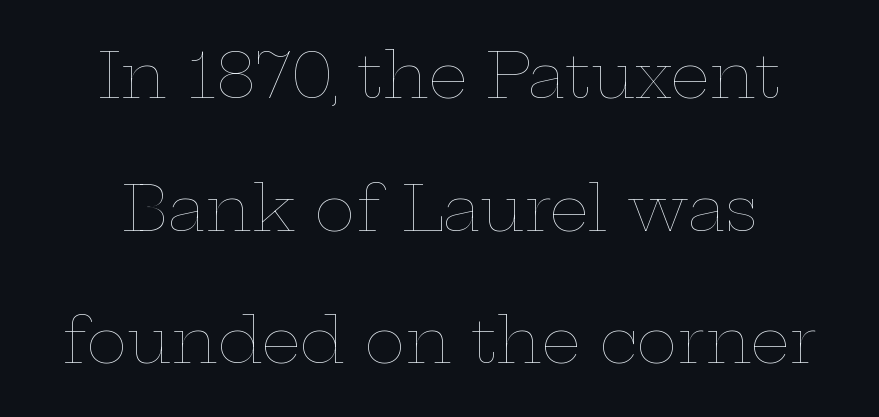
The image shows 62 px thin, wide type, upright; set centered, loose line spacing (2.14x), normal letter spacing, not underlined; low stroke contrast and a medium x-height.
